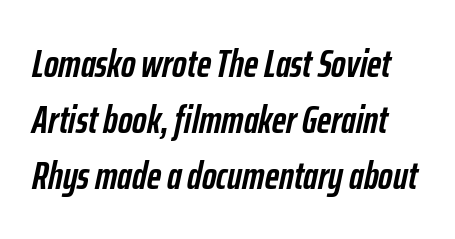
Q: Is the text bold? A: Yes.
Q: Is the text italic (slanted)? A: Yes, it leans right by about 12 degrees.
Q: Is the text underlined? A: No.
Q: Is the spacing between letters normal or unusually wide? A: Normal.
Q: Is the spacing between lines tight, normal or loose? A: Normal.
Q: Width (condensed, normal, or wide)? A: Condensed.
Q: Stroke contrast? A: Low.
Q: x-height? A: Medium.
Q: Monospaced? A: No.
